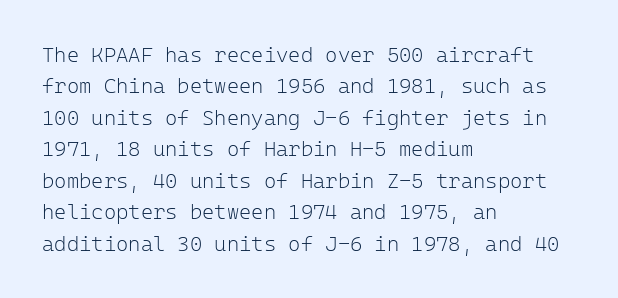
{"italic": "no", "bold": "no", "underline": "no", "align": "left", "line_spacing": "normal", "line_spacing_ratio": 1.5, "letter_spacing": "normal", "letter_spacing_em": 0.0, "glyph_px": 21}
